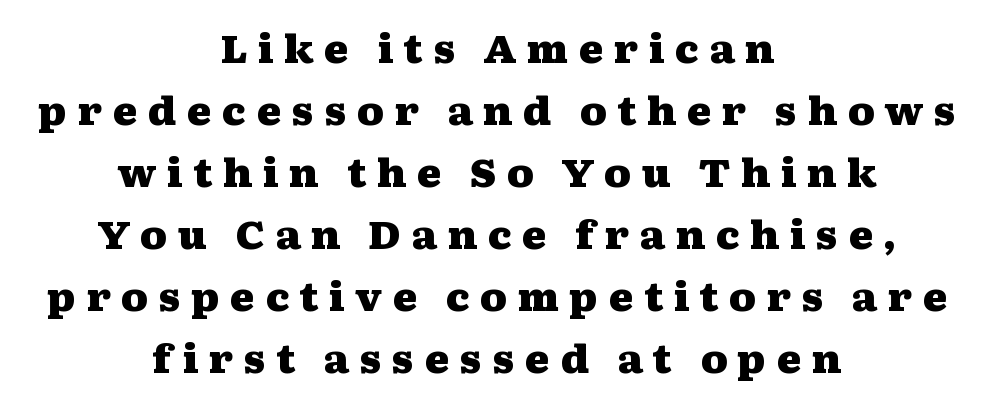
{"serif": "yes", "italic": "no", "bold": "yes", "weight": "heavy", "width": "wide", "stroke_contrast": "medium", "x_height": "medium", "monospaced": "no", "underline": "no", "align": "center", "line_spacing": "normal", "line_spacing_ratio": 1.63, "letter_spacing": "wide", "letter_spacing_em": 0.26, "glyph_px": 38}
